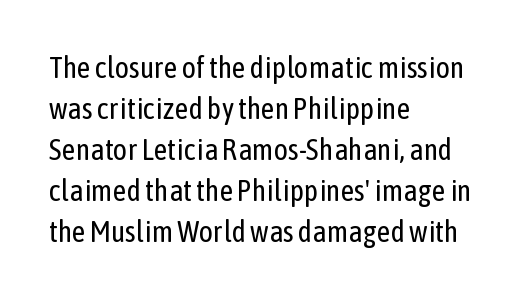
{"serif": "no", "italic": "no", "bold": "no", "weight": "regular", "width": "condensed", "stroke_contrast": "low", "x_height": "medium", "monospaced": "no", "underline": "no", "align": "left", "line_spacing": "normal", "line_spacing_ratio": 1.37, "letter_spacing": "normal", "letter_spacing_em": 0.0, "glyph_px": 30}
